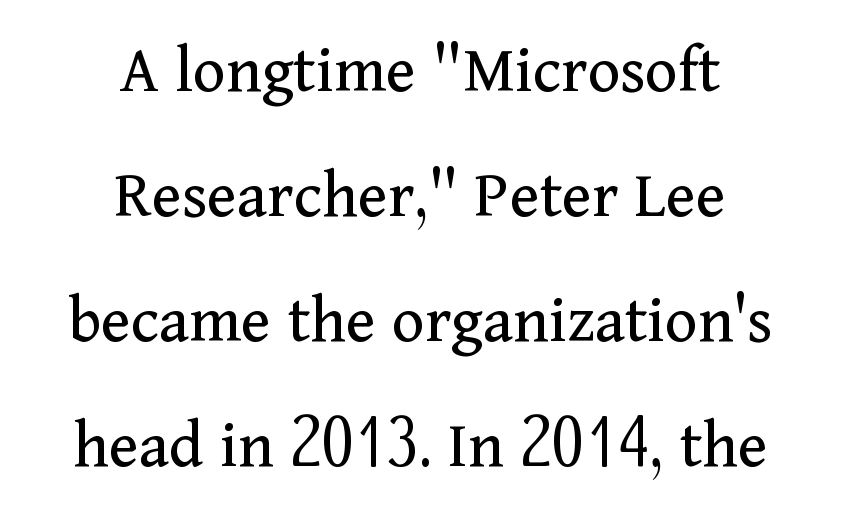
{"serif": "yes", "italic": "no", "bold": "no", "weight": "regular", "width": "normal", "stroke_contrast": "medium", "x_height": "medium", "monospaced": "no", "underline": "no", "align": "center", "line_spacing_ratio": 1.81, "letter_spacing": "normal", "letter_spacing_em": 0.0, "glyph_px": 69}
